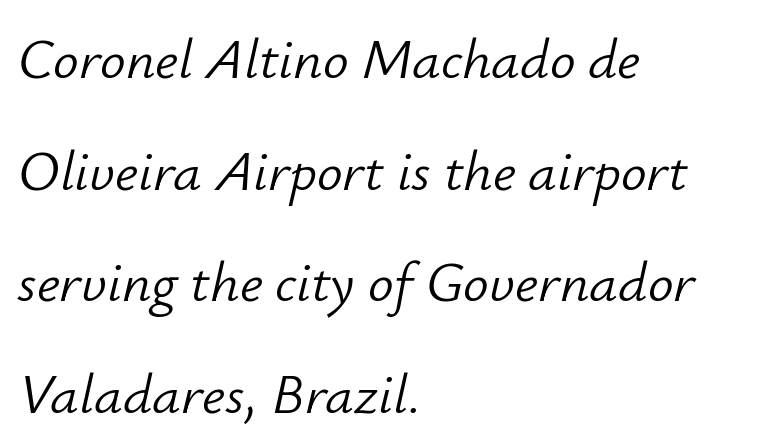
Q: Is the text bold? A: No.
Q: Is the text italic (slanted)? A: Yes, it leans right by about 12 degrees.
Q: Is the text underlined? A: No.
Q: How is the paragraph aligned? A: Left-aligned.
Q: Is the spacing between letters normal or unusually wide? A: Normal.
Q: Is the spacing between lines tight, normal or loose? A: Loose.
Q: Width (condensed, normal, or wide)? A: Normal.
Q: Stroke contrast? A: Low.
Q: x-height? A: Small.
Q: Monospaced? A: No.
